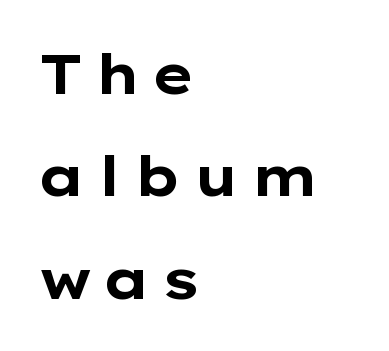
The image shows 56 px bold, wide sans-serif type, upright; set left-aligned, line spacing 1.83x, not underlined; low stroke contrast and a medium x-height.
